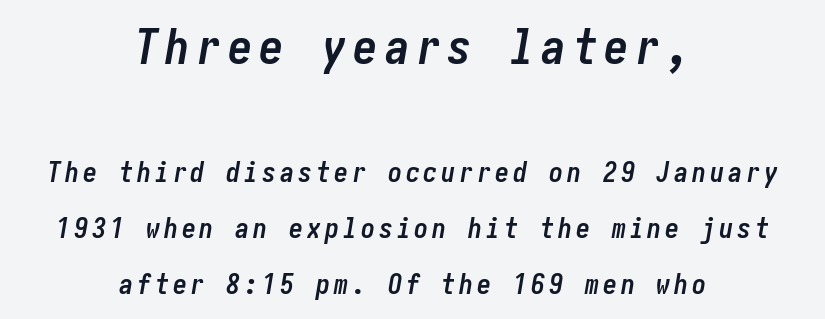
The image shows 49 px semibold, condensed type, italic (leaning right); set centered, loose line spacing (2.01x), not underlined; the first (top) block is 1.75x larger; low stroke contrast and a medium x-height.
